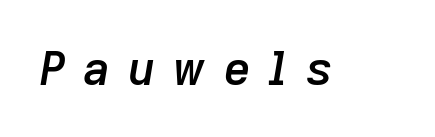
Each row of text sits above clean, open space. Varying glyph widths throughout — classic text-font behaviour. These lines were composed using italics. Characters follow at a spacing far wider than the type designer built in. Slightly chunky letters — semibold, I'd say, not full bold.
